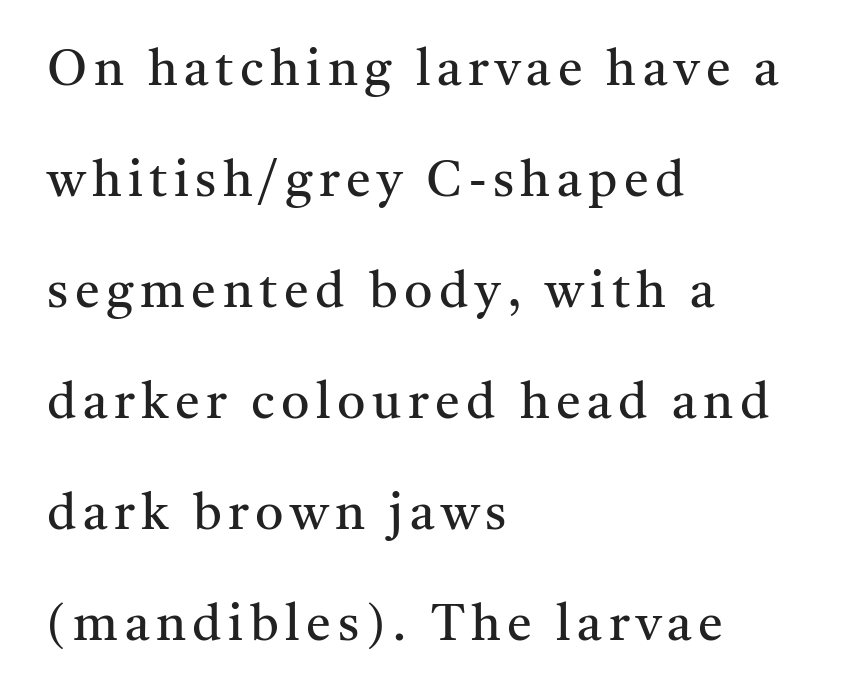
The image shows 50 px regular-weight serif type, upright; set left-aligned, loose line spacing (2.22x), not underlined; medium stroke contrast and a medium x-height.
